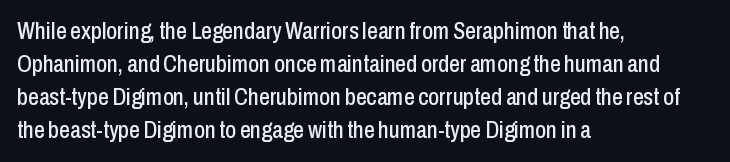
Q: Is the text italic (slanted)? A: No, it is upright.
Q: Is the text underlined? A: No.
Q: How is the paragraph aligned? A: Left-aligned.
Q: Is the spacing between letters normal or unusually wide? A: Normal.
Q: Is the spacing between lines tight, normal or loose? A: Normal.
